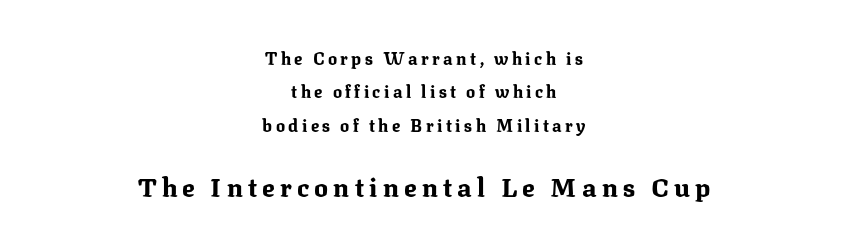
{"italic": "no", "bold": "yes", "underline": "no", "align": "center", "line_spacing": "loose", "line_spacing_ratio": 1.97, "letter_spacing": "wide", "letter_spacing_em": 0.2, "larger_block": "second", "size_ratio": 1.53, "glyph_px": 26}
